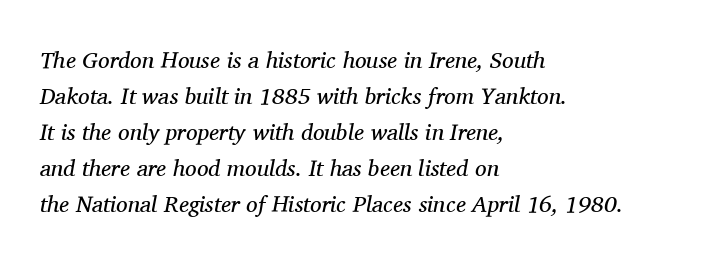
The image shows 23 px text type, italic (leaning right); set left-aligned, normal line spacing (1.57x), normal letter spacing, not underlined.
